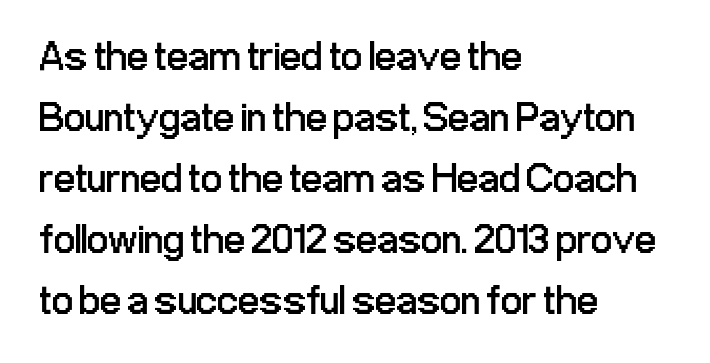
Q: Is the text bold? A: No.
Q: Is the text italic (slanted)? A: No, it is upright.
Q: Is the typeface a serif or a sans-serif typeface? A: Sans-serif.
Q: Is the text underlined? A: No.
Q: How is the paragraph aligned? A: Left-aligned.
Q: Is the spacing between letters normal or unusually wide? A: Normal.
Q: Is the spacing between lines tight, normal or loose? A: Normal.
Q: Width (condensed, normal, or wide)? A: Condensed.
Q: Stroke contrast? A: Low.
Q: x-height? A: Medium.
Q: Monospaced? A: No.
